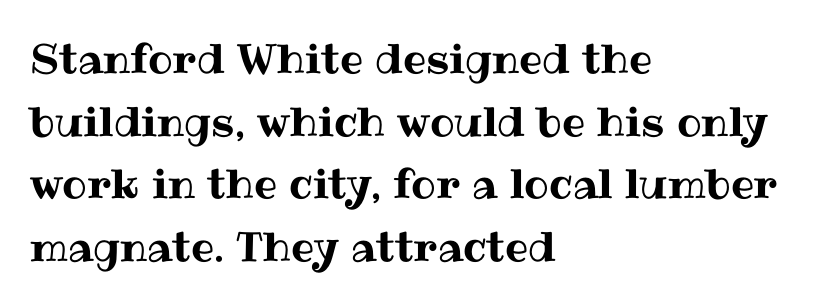
Q: Is the text italic (slanted)? A: No, it is upright.
Q: Is the text underlined? A: No.
Q: How is the paragraph aligned? A: Left-aligned.
Q: Is the spacing between letters normal or unusually wide? A: Normal.
Q: Is the spacing between lines tight, normal or loose? A: Normal.
Q: Width (condensed, normal, or wide)? A: Normal.
Q: Stroke contrast? A: Medium.
Q: x-height? A: Medium.
Q: Monospaced? A: No.
